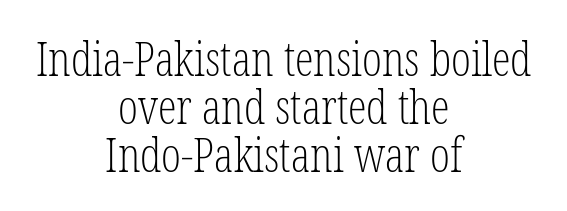
The letters carry serifs — small finishing strokes at the ends of their stems. Very little white space separates one row of letters from the next. Horizontally, the lines are justified to the midpoint only. The lettering stays uniformly vertical, giving the passage a roman look. What stands out about the letter spacing? Nothing — it is the standard amount.
